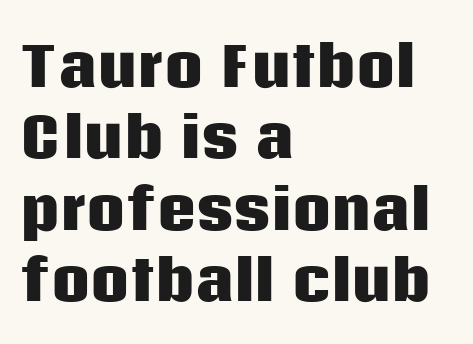
Q: Is the text bold? A: Yes.
Q: Is the text italic (slanted)? A: No, it is upright.
Q: Is the typeface a serif or a sans-serif typeface? A: Sans-serif.
Q: Is the text underlined? A: No.
Q: How is the paragraph aligned? A: Left-aligned.
Q: Is the spacing between letters normal or unusually wide? A: Normal.
Q: Is the spacing between lines tight, normal or loose? A: Normal.
Q: Width (condensed, normal, or wide)? A: Normal.
Q: Stroke contrast? A: Low.
Q: x-height? A: Large.
Q: Monospaced? A: No.
